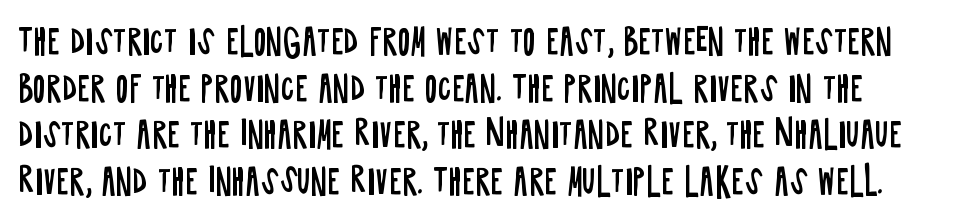
The passage shown is typed in a proportional face where columns would drift. These lines stack with their left ends in a neat column. The letters sit at their default tracking, neither squeezed nor spread. Look at the bottom of the vertical strokes: they stop flat, with no serifs.
